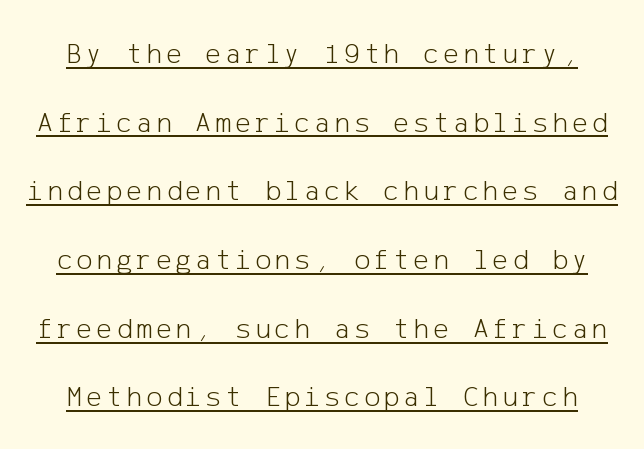
The lines are spread far apart with generous leading. The passage shown is not bold in any degree. A baseline rule has been typeset under these characters. To sum up the face: it is a sans, with no serifs. The axis of the letterforms is exactly vertical.
